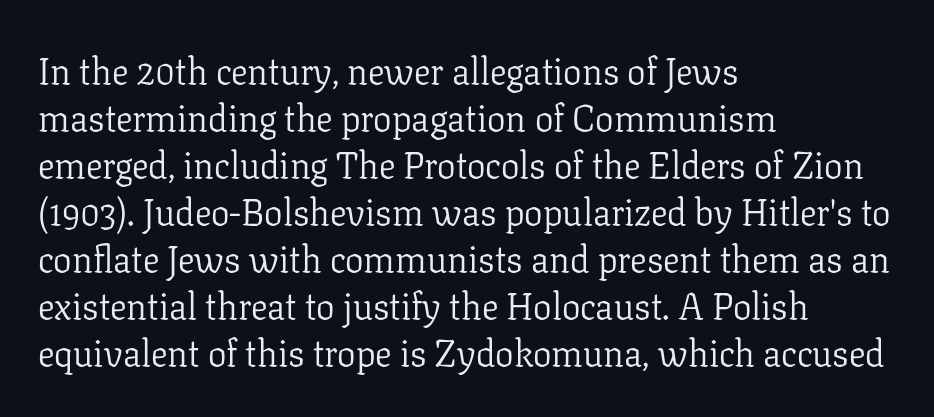
{"serif": "yes", "italic": "no", "bold": "no", "weight": "light", "width": "normal", "stroke_contrast": "low", "x_height": "medium", "monospaced": "no", "underline": "no", "align": "left", "line_spacing": "normal", "line_spacing_ratio": 1.27, "letter_spacing": "normal", "letter_spacing_em": 0.0, "glyph_px": 37}
